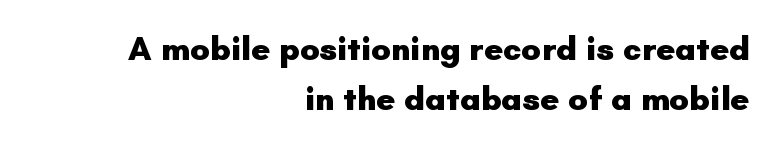
The image shows 33 px heavy sans-serif type, upright; set right-aligned, normal line spacing (1.52x), normal letter spacing, not underlined; low stroke contrast and a small x-height.
